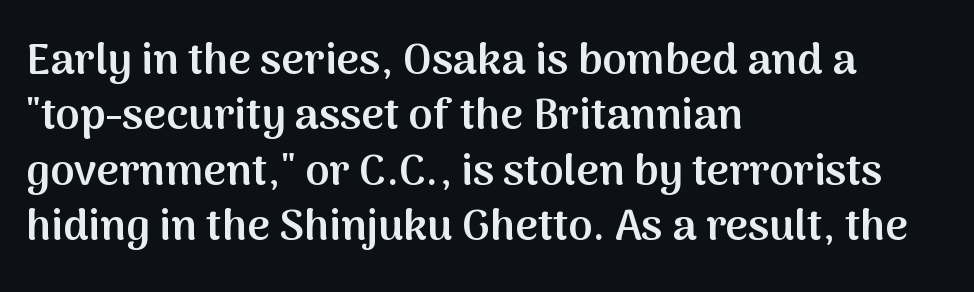
The image shows 44 px semibold sans-serif type, upright; set left-aligned, normal line spacing (1.26x), normal letter spacing, not underlined; medium stroke contrast and a medium x-height.
